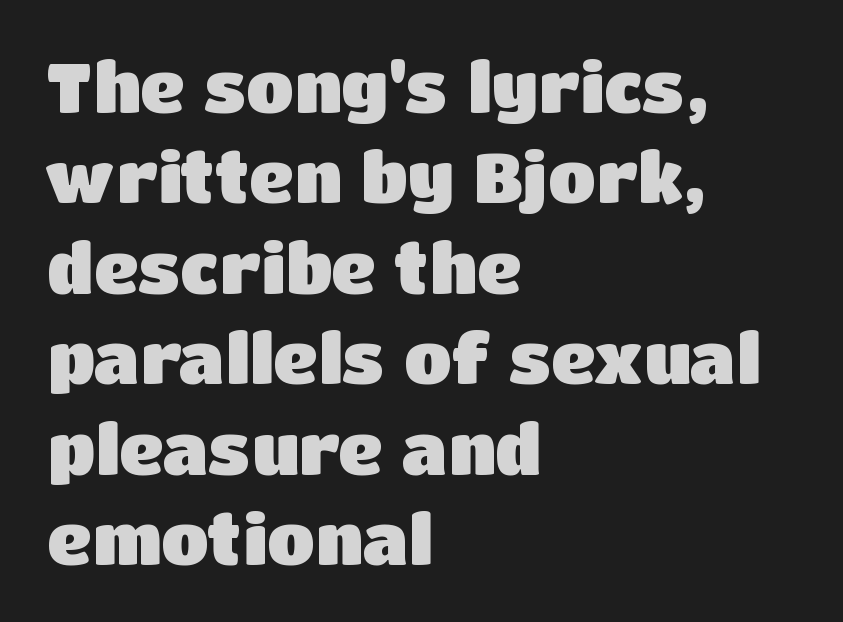
Q: Is the text bold? A: Yes.
Q: Is the text italic (slanted)? A: No, it is upright.
Q: Is the typeface a serif or a sans-serif typeface? A: Sans-serif.
Q: Is the text underlined? A: No.
Q: How is the paragraph aligned? A: Left-aligned.
Q: Is the spacing between letters normal or unusually wide? A: Normal.
Q: Is the spacing between lines tight, normal or loose? A: Normal.
Q: Width (condensed, normal, or wide)? A: Normal.
Q: Stroke contrast? A: Low.
Q: x-height? A: Large.
Q: Monospaced? A: No.
